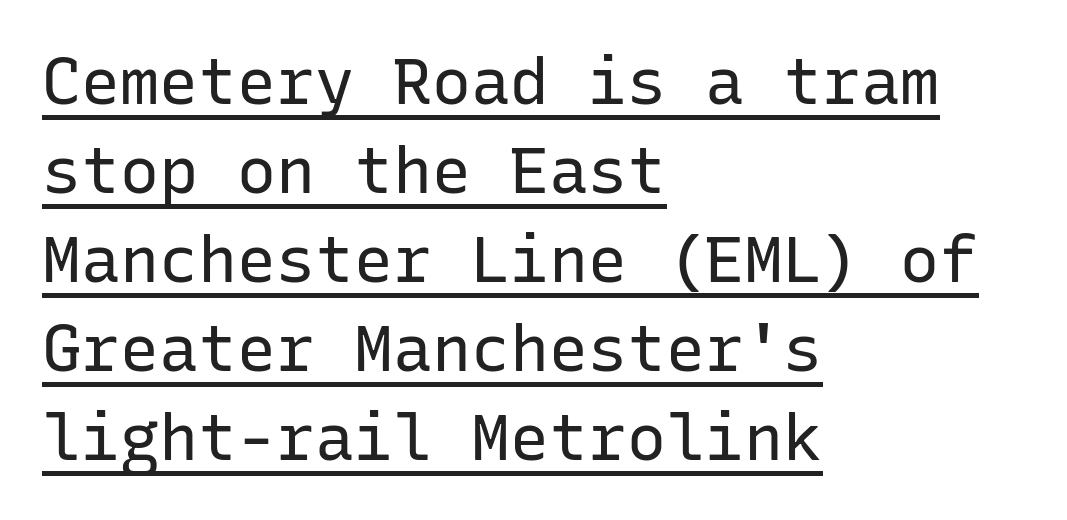
The horizontal fit of the characters is conventional and even. Underline: present. No italicization has been applied; the sample stays upright. Look at the bottom of the vertical strokes: they stop flat, with no serifs. Honestly, the row spacing looks completely unremarkable.
